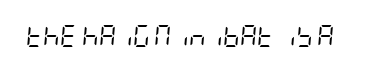
Unmarked baselines from the first word to the last. Slant detected: the letters are inclined. Unbolded letterforms with no extra heft. Between one letter and the next there's only the usual sliver of space.
